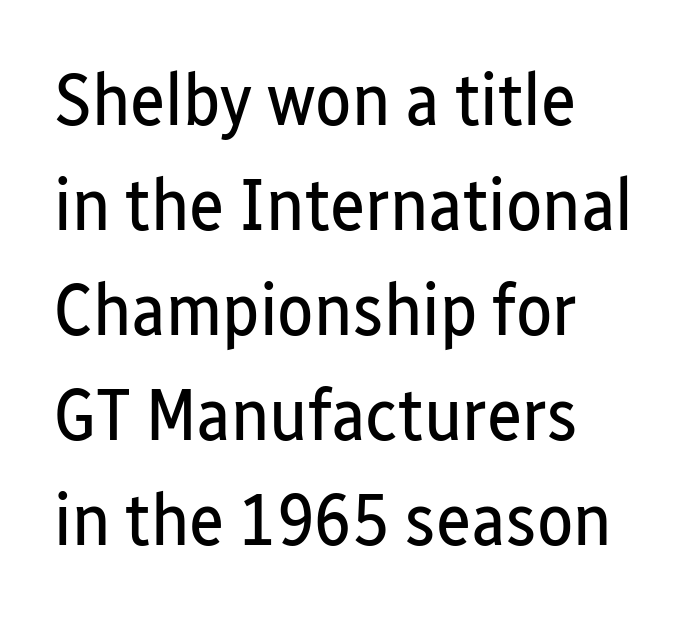
The image shows 75 px regular-weight, condensed sans-serif type, upright; set left-aligned, normal line spacing (1.4x), normal letter spacing, not underlined; low stroke contrast and a medium x-height.
